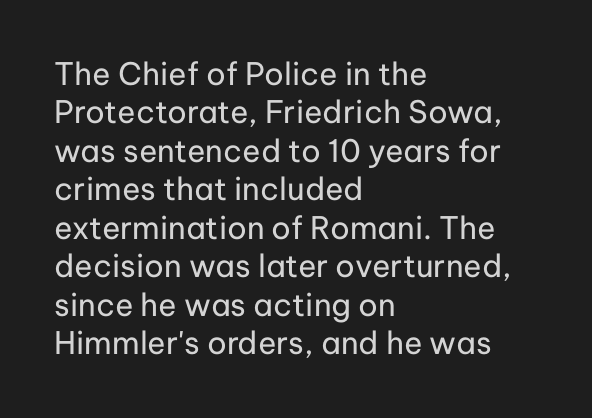
{"serif": "no", "italic": "no", "bold": "no", "weight": "regular", "width": "normal", "stroke_contrast": "low", "x_height": "medium", "monospaced": "no", "underline": "no", "align": "left", "line_spacing_ratio": 1.24, "letter_spacing": "normal", "letter_spacing_em": 0.0, "glyph_px": 31}
